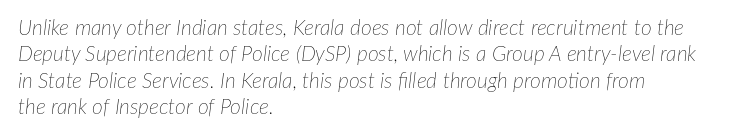
Q: Is the text bold? A: No.
Q: Is the text italic (slanted)? A: Yes, it leans right by about 7 degrees.
Q: Is the text underlined? A: No.
Q: How is the paragraph aligned? A: Left-aligned.
Q: Is the spacing between letters normal or unusually wide? A: Normal.
Q: Is the spacing between lines tight, normal or loose? A: Normal.
